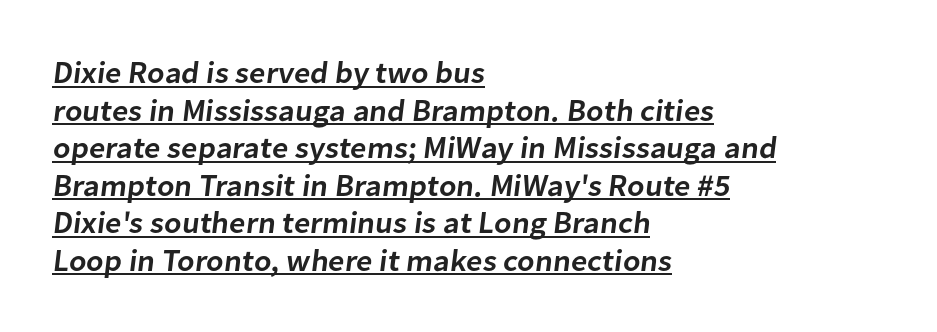
Q: Is the text bold? A: Semi-bold.
Q: Is the typeface a serif or a sans-serif typeface? A: Sans-serif.
Q: Is the text underlined? A: Yes.
Q: How is the paragraph aligned? A: Left-aligned.
Q: Is the spacing between letters normal or unusually wide? A: Normal.
Q: Width (condensed, normal, or wide)? A: Normal.
Q: Stroke contrast? A: Low.
Q: x-height? A: Medium.
Q: Monospaced? A: No.
